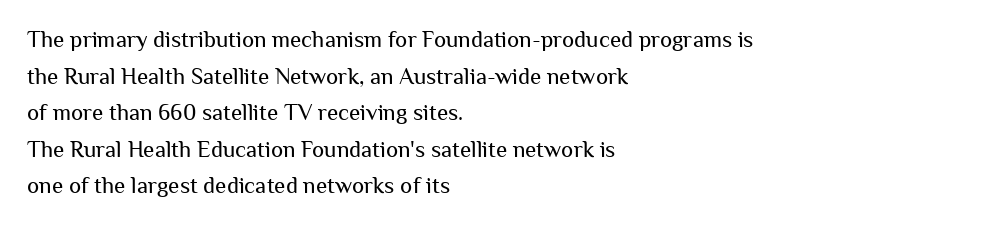
Q: Is the text bold? A: No.
Q: Is the text italic (slanted)? A: No, it is upright.
Q: Is the text underlined? A: No.
Q: How is the paragraph aligned? A: Left-aligned.
Q: Is the spacing between letters normal or unusually wide? A: Normal.
Q: Is the spacing between lines tight, normal or loose? A: Normal.
